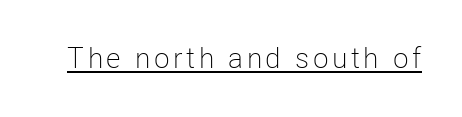
Weight: in the light-to-regular range. This sample has the flowing, uneven cadence of proportional lettering. In terms of posture, this sample is upright. The font family rendered here belongs to the sans-serif group. Does a line run under the words? Yes, clearly.
